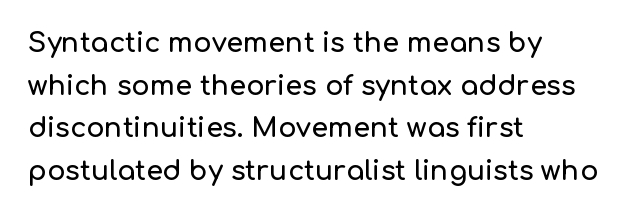
The image shows 27 px text type, upright; set left-aligned, normal line spacing (1.58x), normal letter spacing, not underlined.
